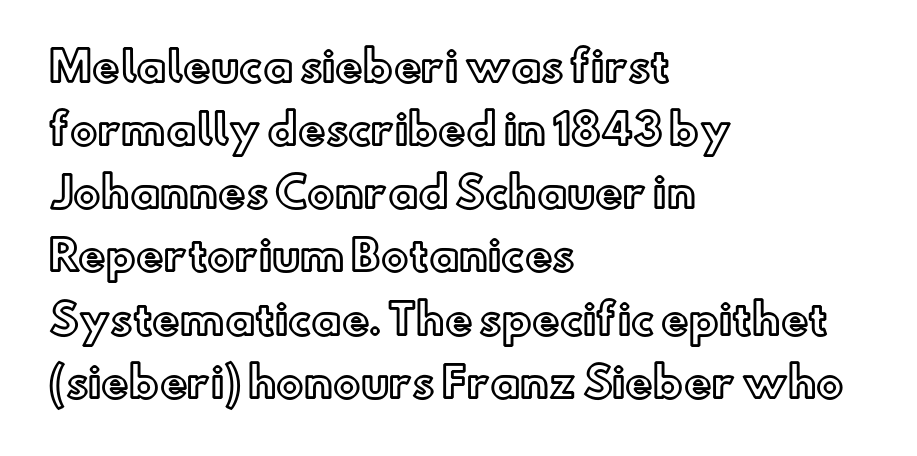
The image shows 41 px text type, upright; set left-aligned, normal line spacing (1.54x), normal letter spacing, not underlined; a small x-height.
